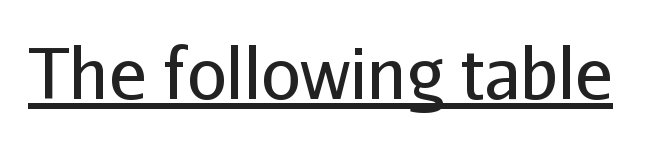
Font category for this specimen: sans-serif. Character widths vary here, with narrow letters taking less room than wide ones. A baseline rule has been typeset under these characters. Between one letter and the next there's only the usual sliver of space.
